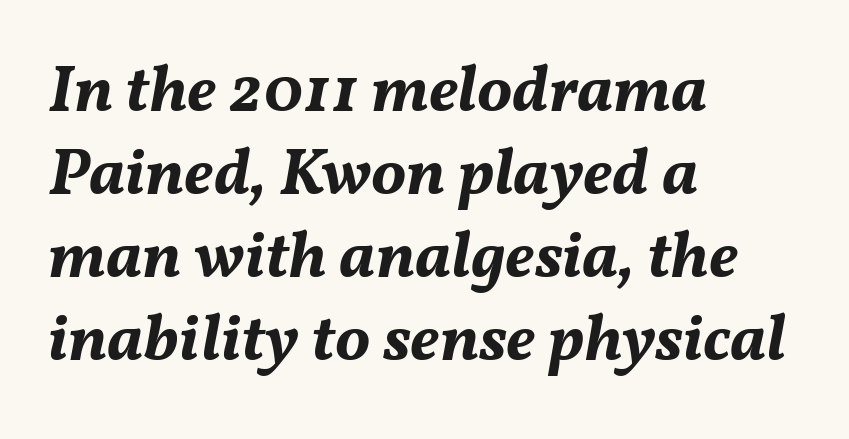
Q: Is the text bold? A: Yes.
Q: Is the text italic (slanted)? A: Yes, it leans right by about 11 degrees.
Q: Is the text underlined? A: No.
Q: How is the paragraph aligned? A: Left-aligned.
Q: Is the spacing between letters normal or unusually wide? A: Normal.
Q: Is the spacing between lines tight, normal or loose? A: Normal.
Q: Width (condensed, normal, or wide)? A: Normal.
Q: Stroke contrast? A: Medium.
Q: x-height? A: Medium.
Q: Monospaced? A: No.
